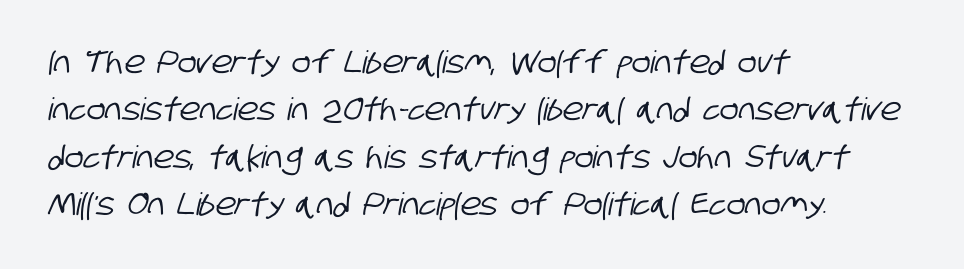
Stroke terminals: plain, sans-serif. The leading is moderate, giving the passage an even texture. Looks like regular typesetting: each glyph gets only the width it needs. The strip under each line holds only bare page.
